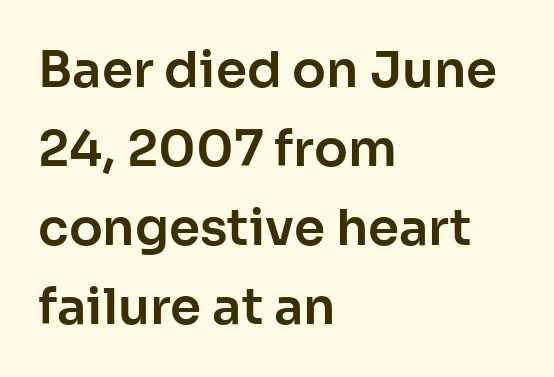
The image shows 50 px sans-serif type, upright; set left-aligned, normal line spacing (1.58x), normal letter spacing, not underlined; low stroke contrast and a medium x-height.
